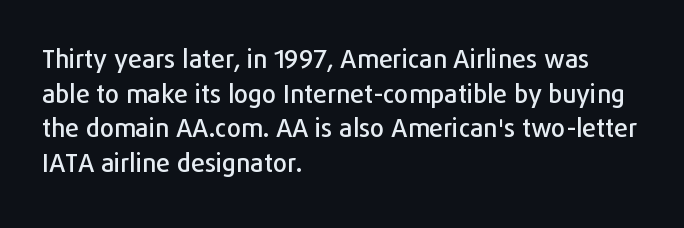
Has an underline been added? It has not. Observe the ordinary spacing: letters are neighbours, not strangers. What's the leading like? Ordinary, nothing unusual. Reading down the block, your eye returns to a fixed left position each line. Every character sits straight up, as roman type does.
